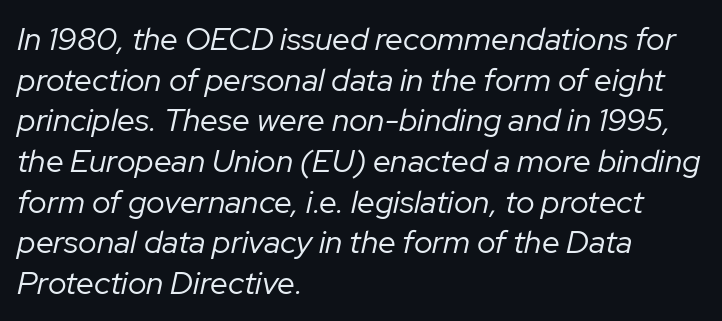
The image shows 32 px regular-weight type, italic (leaning right); set left-aligned, normal line spacing (1.27x), normal letter spacing, not underlined; low stroke contrast and a medium x-height.
